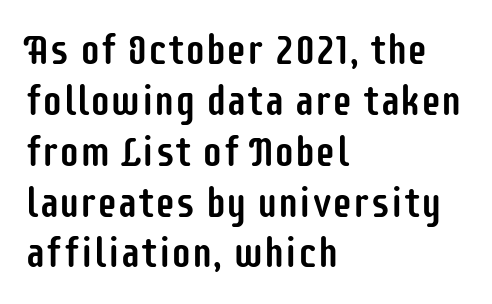
{"serif": "no", "italic": "no", "width": "condensed", "stroke_contrast": "low", "x_height": "large", "monospaced": "no", "underline": "no", "align": "left", "line_spacing_ratio": 1.24, "letter_spacing": "normal", "letter_spacing_em": 0.0, "glyph_px": 41}
